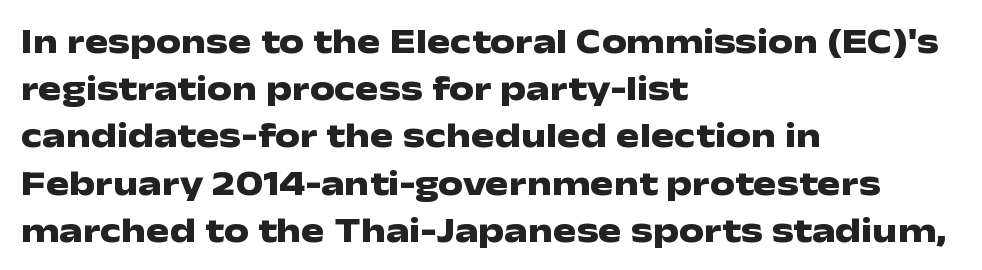
{"serif": "no", "italic": "no", "bold": "yes", "weight": "heavy", "width": "wide", "stroke_contrast": "low", "x_height": "medium", "monospaced": "no", "underline": "no", "align": "left", "line_spacing": "normal", "line_spacing_ratio": 1.35, "letter_spacing": "normal", "letter_spacing_em": 0.0, "glyph_px": 35}
